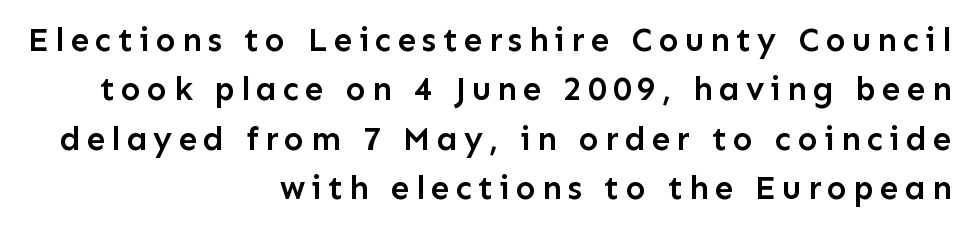
Varying glyph widths throughout — classic text-font behaviour. The gap between lines stays unmarked. Evenly set lines give the paragraph a standard silhouette. Semibold letterforms, between regular and bold.
